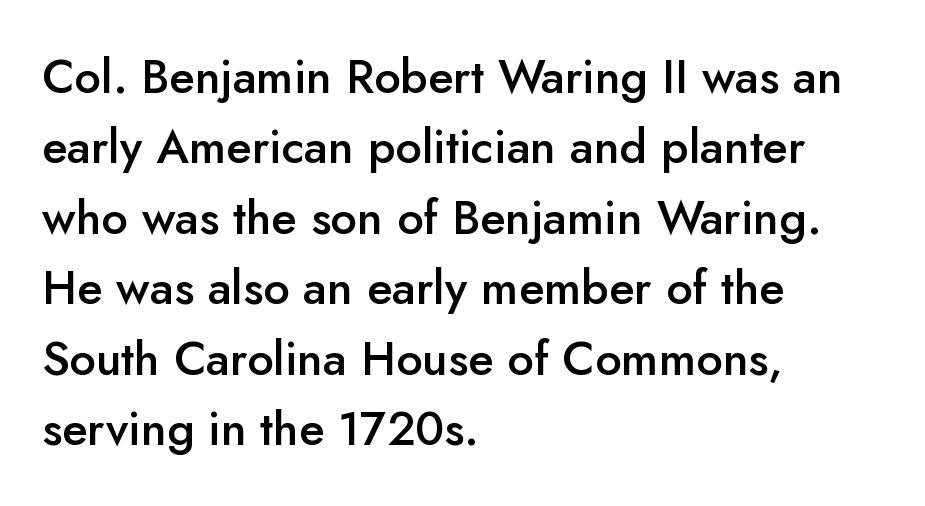
Does the leading feel generous? No, just average. Spacing verdict: proportional, widths tailored to each character. Compared with a centered layout, this one pins lines to the left instead. Weight check: semibold — heavier than regular, not quite bold.
